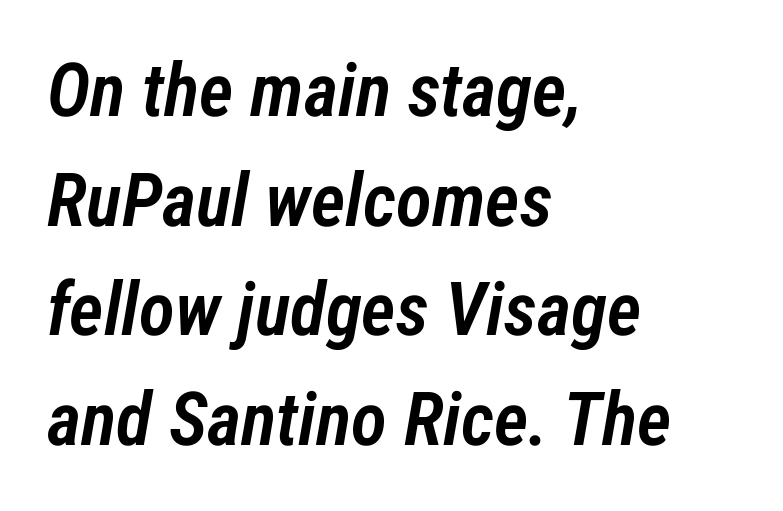
Character widths vary here, with narrow letters taking less room than wide ones. If you drew a ruler down the left edge, every line would touch it. The glyphs look as if they've been sheared to an angle. A fair bit of extra ink — the face is semibold, not bold.
